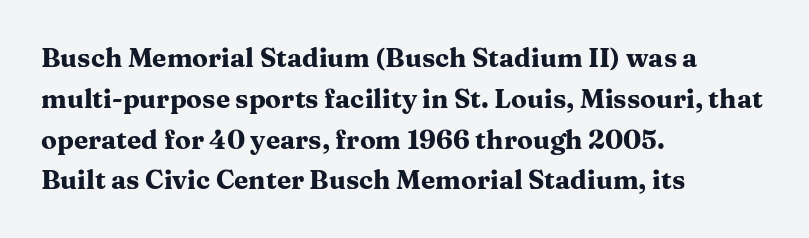
A dark, heavy texture on the line: the type is bold. Characters follow at the spacing the type designer built in. The designer left line spacing at the default. Unmarked baselines from the first word to the last. Posture: vertical.
